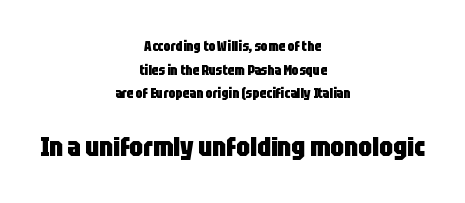
{"italic": "no", "bold": "yes", "underline": "no", "align": "center", "line_spacing": "normal", "line_spacing_ratio": 1.68, "letter_spacing": "normal", "letter_spacing_em": 0.0, "larger_block": "second", "size_ratio": 1.93, "glyph_px": 27}
